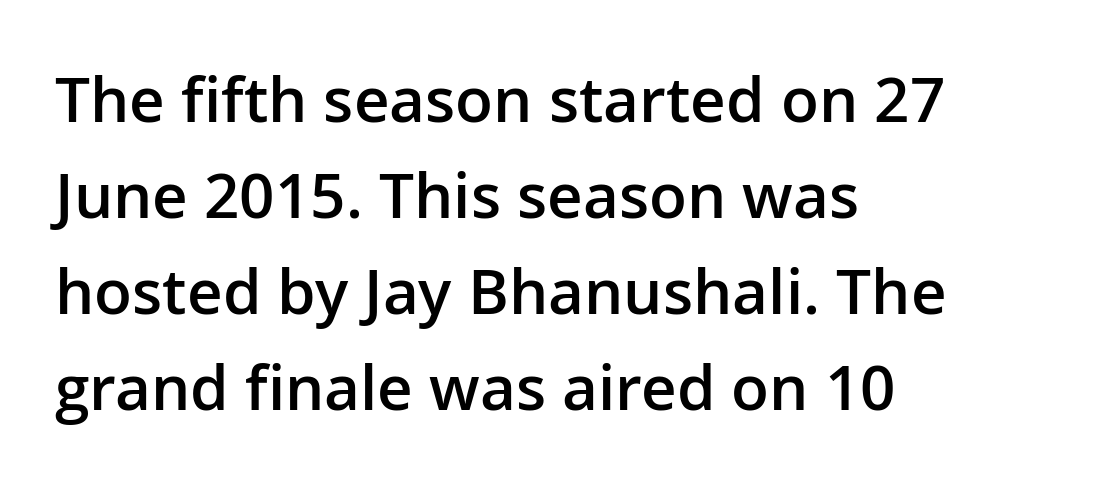
The image shows 62 px semibold sans-serif type, upright; set left-aligned, normal line spacing (1.55x), normal letter spacing, not underlined; low stroke contrast and a medium x-height.
